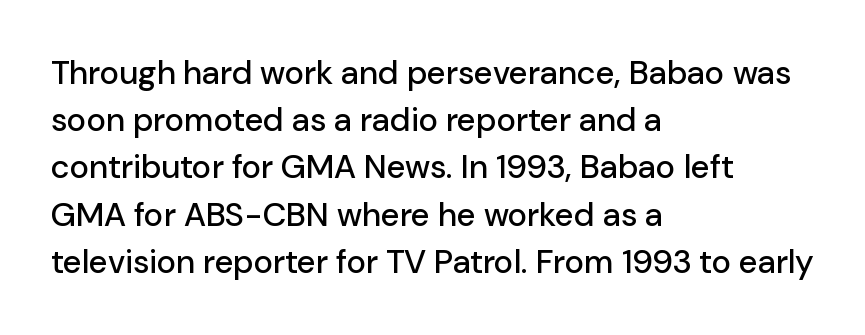
{"serif": "no", "italic": "no", "width": "normal", "stroke_contrast": "low", "x_height": "medium", "monospaced": "no", "underline": "no", "align": "left", "line_spacing": "normal", "line_spacing_ratio": 1.43, "letter_spacing": "normal", "letter_spacing_em": 0.0, "glyph_px": 33}
